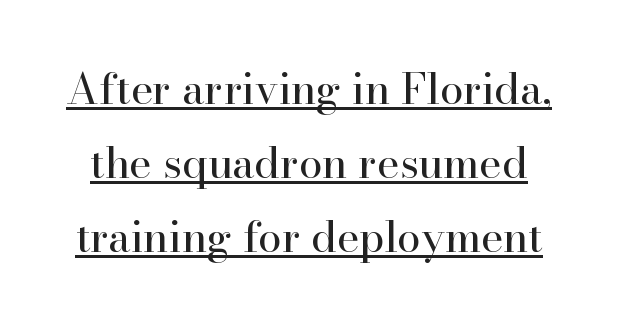
Character widths vary here, with narrow letters taking less room than wide ones. Letterform terminals end in serifs throughout the passage. The font's upright variant was chosen for this text. The rendering keeps characters at their native spacing. Underline: present. Stem width sits at or under what a default text font uses.
